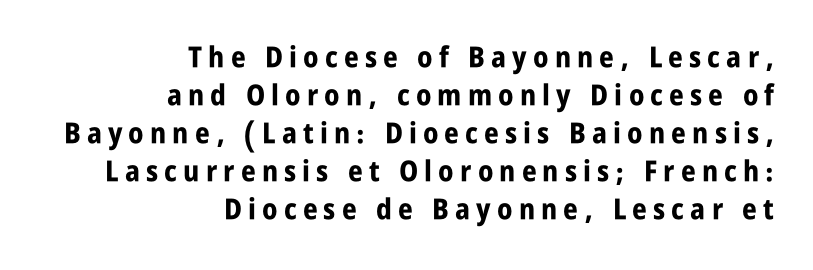
The letters advance in unequal steps, a hallmark of proportional type. A roman cut, with each character standing at attention. Notice how thick the strokes are: this is what a full bold looks like. Nope, no serifs anywhere on these letters. Each word looks stretched out because of the extra space between its letters. Plain, unruled lines of type.
